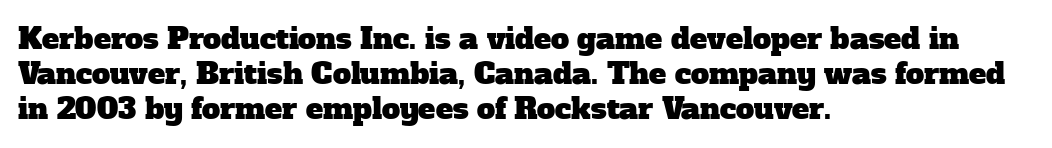
The image shows 29 px serif type; set left-aligned, line spacing 1.21x, normal letter spacing, not underlined; low stroke contrast and a medium x-height.
